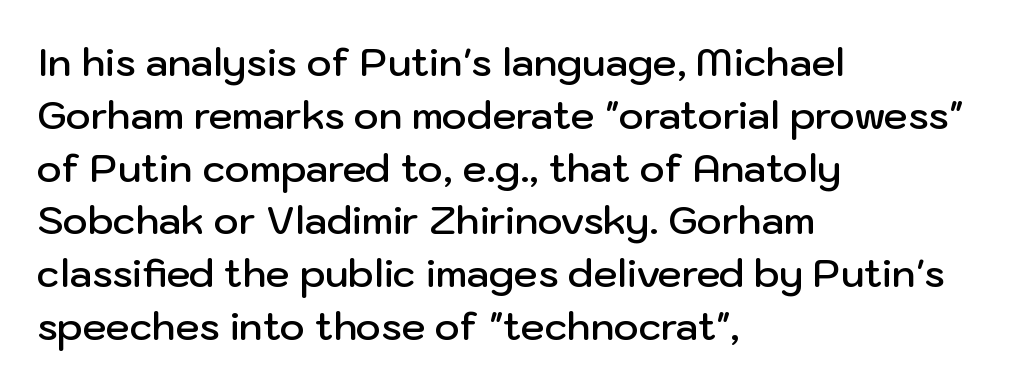
{"serif": "no", "italic": "no", "bold": "semi", "weight": "semibold", "width": "normal", "stroke_contrast": "low", "x_height": "medium", "monospaced": "no", "underline": "no", "align": "left", "line_spacing": "normal", "line_spacing_ratio": 1.39, "letter_spacing": "normal", "letter_spacing_em": 0.0, "glyph_px": 38}
